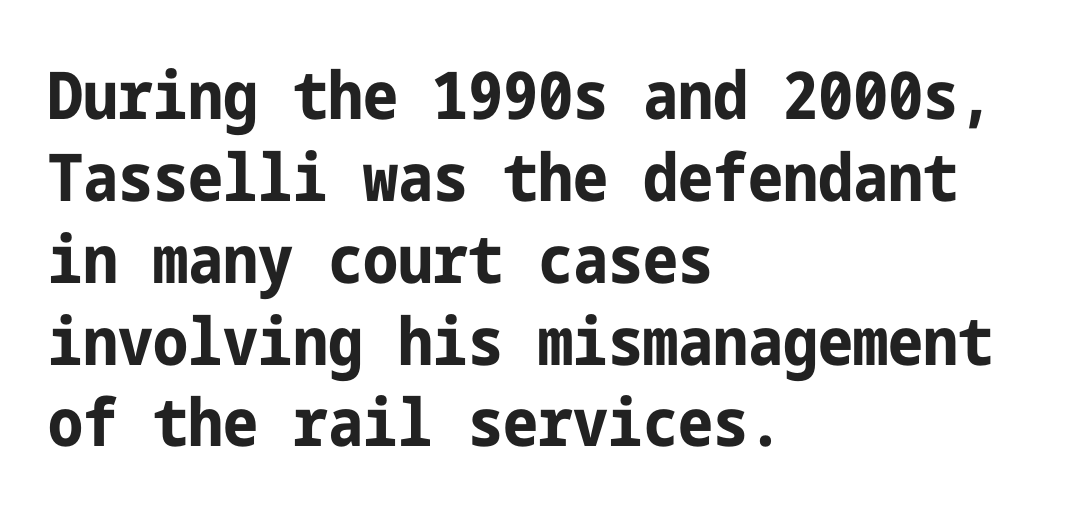
The image shows 66 px bold, condensed sans-serif type, upright; set left-aligned, line spacing 1.24x, normal letter spacing, not underlined; low stroke contrast and a medium x-height.
